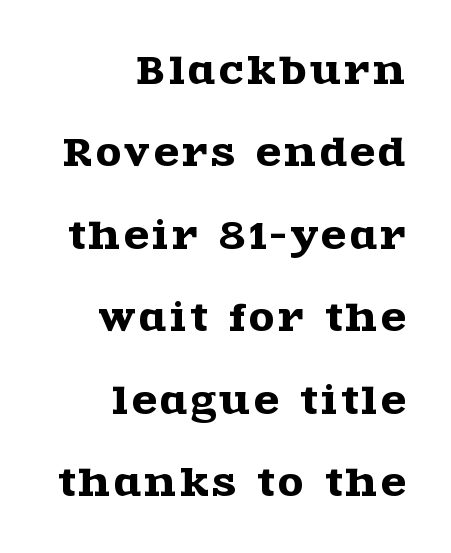
{"serif": "yes", "italic": "no", "width": "wide", "x_height": "large", "monospaced": "no", "underline": "no", "align": "right", "line_spacing": "loose", "line_spacing_ratio": 2.29, "glyph_px": 36}
